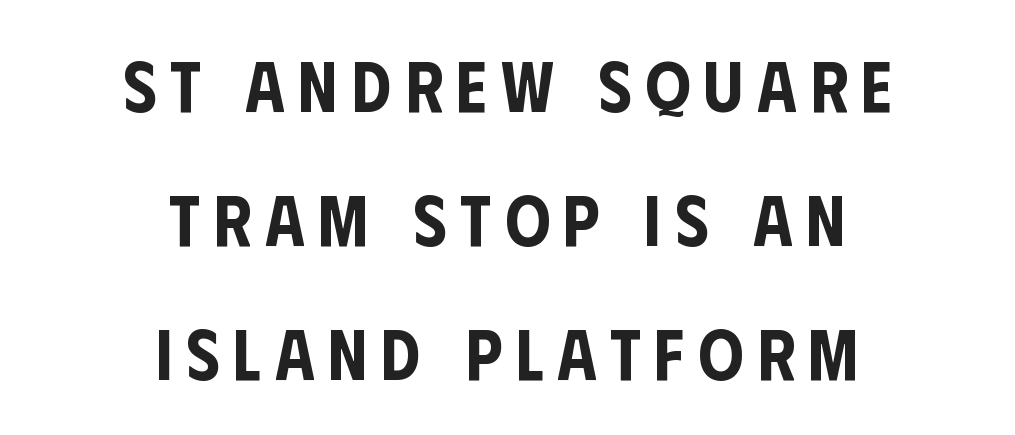
Letters rest on an invisible, unmarked baseline. Font category for this specimen: sans-serif. Ordinary non-slanted type is in use. Leftover space on each line is divided equally before and after the words. Here the designer chose a conventional face with non-uniform glyph widths.
